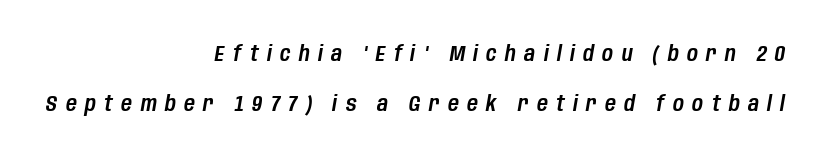
The paragraph shown leans on its right margin. Honestly, the rows look like they've been pulled way apart. The words here are not underlined. It's the slanting kind of type. The line texture is sparse and dotted thanks to wide tracking.
